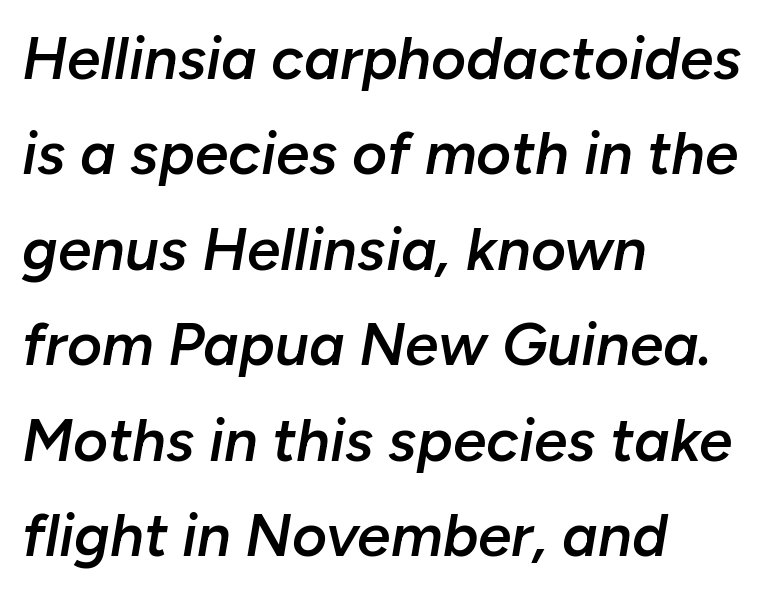
The lines sit at an ordinary, default distance from one another. How heavy is the stroke? Medium-heavy — a semibold, shy of bold. Decoration check: the copy has no underline. The face used here has a pronounced slope to its letters. There is no visible air inserted between adjacent glyphs. You could not count columns in this text — the font is proportionally spaced.
